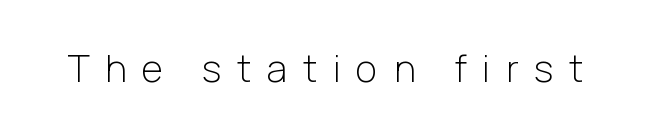
The image shows 37 px light sans-serif type, upright; set unusually wide letter spacing (+0.43 em), not underlined; low stroke contrast and a medium x-height.
